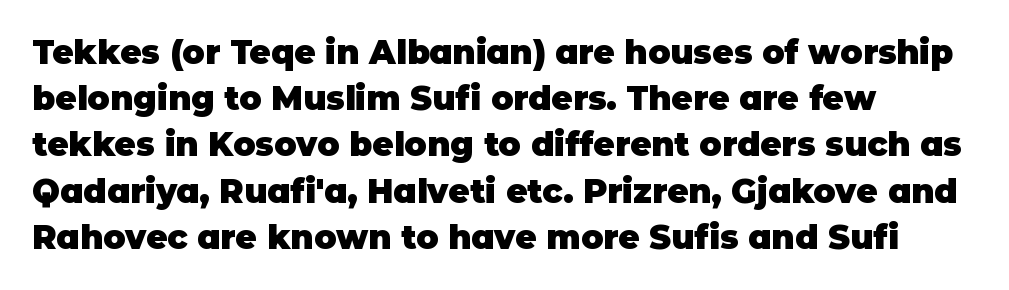
Do the characters align in a grid? No, the font is proportional. Vertical strokes here are truly vertical. The tracking reads as untouched default to a designer's eye. Are there feet on the stems? There aren't — it's a sans.
